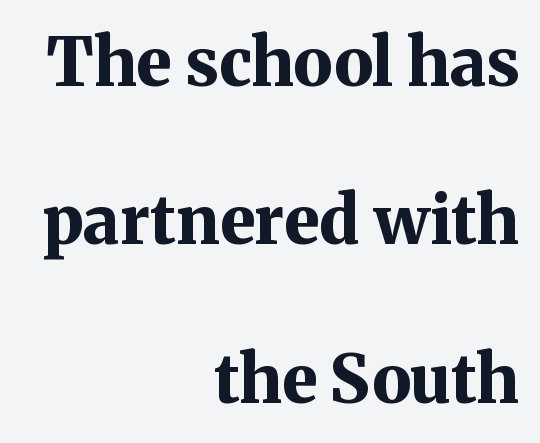
Is the block centered? No — it sits flush against the right margin. A full-strength bold gives these letters their thick strokes. This sample trades compactness for vertical openness between lines. Font category for this specimen: serif. The passage shown is not underscored anywhere.
